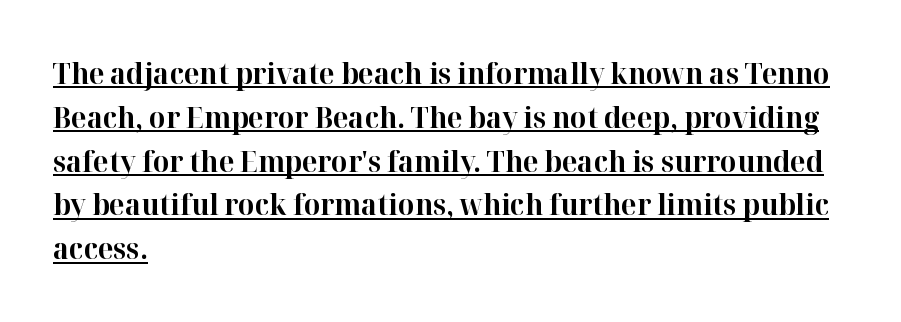
Has an underline been added? It has. Set as a true bold cut, around the 700 mark. Where is the straight margin? On the left. Here the designer chose a conventional face with non-uniform glyph widths. No extra tracking has been applied to these lines. The typeface chosen for these lines features serifs.
